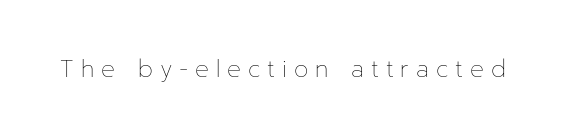
Upright lettering throughout. The type is letterspaced generously, with wide tracking. The font sits on the lighter half of the weight spectrum, regular included. The glyphs are unaccompanied by any horizontal stroke below them.
